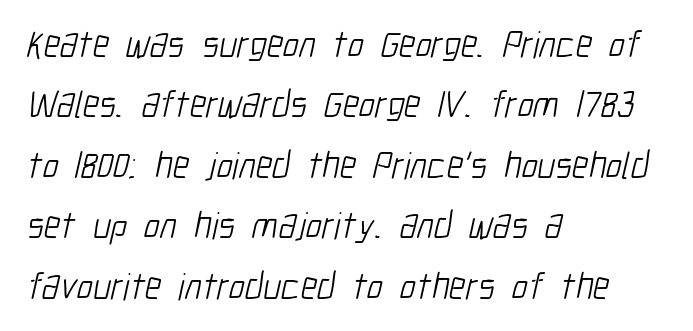
The space between consecutive lines is moderate. The typesetting does not lean heavy: it is not bold. Reading down the block, your eye returns to a fixed left position each line. The baseline area is clear. Is this a fixed-width face? No — the glyphs have proportional, varying widths.
